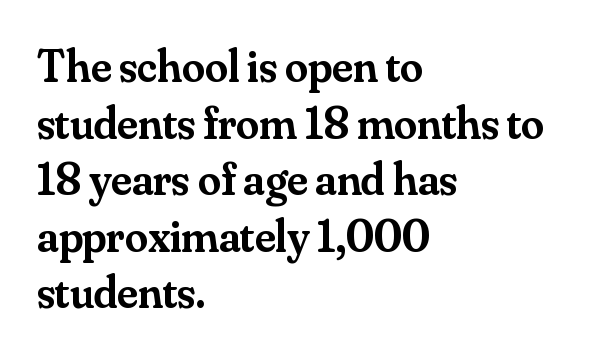
The image shows 46 px semibold serif type, upright; set left-aligned, line spacing 1.23x, normal letter spacing, not underlined; medium stroke contrast and a small x-height.
